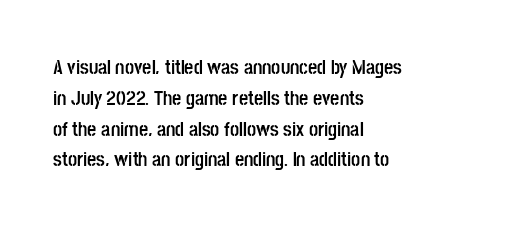
A student would call this left alignment; a typographer would say flush left, rag right. Any mark beneath the type? The region is blank. A dark, heavy texture on the line: the type is bold. The leading is moderate, giving the passage an even texture. The gaps between neighbouring characters are ordinary and unremarkable. The axis of the letterforms is exactly vertical.
